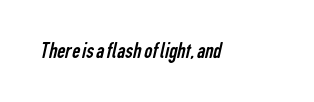
Q: Is the text bold? A: No.
Q: Is the text underlined? A: No.
Q: Is the spacing between letters normal or unusually wide? A: Normal.
